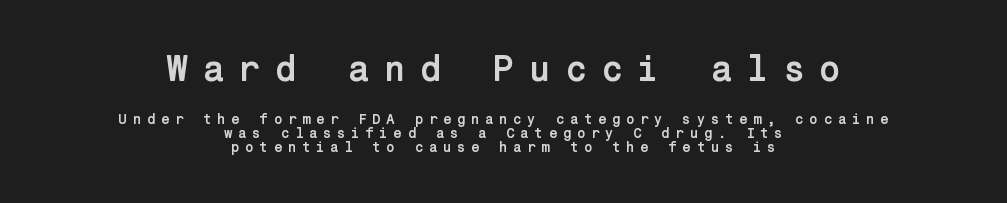
I'd describe the lettering as bold — thick and assertive. The rendering shrinks the type as you move from the upper chunk to the lower. Honestly, the letter spacing is so wide it's the main thing you notice. The string is rendered with underlining switched off.
